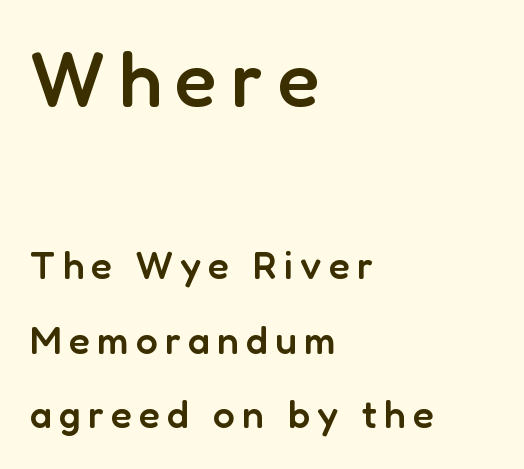
Q: Is the text bold? A: Semi-bold.
Q: Is the text italic (slanted)? A: No, it is upright.
Q: Is the typeface a serif or a sans-serif typeface? A: Sans-serif.
Q: Is the text underlined? A: No.
Q: How is the paragraph aligned? A: Left-aligned.
Q: Is the spacing between lines tight, normal or loose? A: Loose.
Q: Which block of text is set in a larger size, the first (top) or the second (bottom)? A: The first (top) one.
Q: Width (condensed, normal, or wide)? A: Normal.
Q: Stroke contrast? A: Low.
Q: x-height? A: Medium.
Q: Monospaced? A: No.
